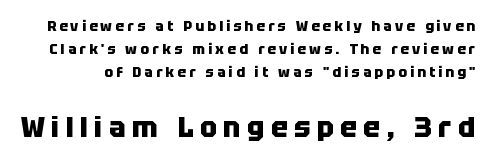
Q: Is the text bold? A: Yes.
Q: Is the text italic (slanted)? A: No, it is upright.
Q: Is the typeface a serif or a sans-serif typeface? A: Sans-serif.
Q: Is the text underlined? A: No.
Q: Is the spacing between letters normal or unusually wide? A: Unusually wide.
Q: Is the spacing between lines tight, normal or loose? A: Normal.
Q: Which block of text is set in a larger size, the first (top) or the second (bottom)? A: The second (bottom) one.
Q: Width (condensed, normal, or wide)? A: Normal.
Q: Stroke contrast? A: Low.
Q: x-height? A: Large.
Q: Monospaced? A: No.
